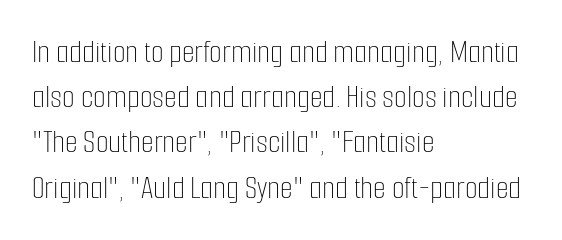
The letters advance in unequal steps, a hallmark of proportional type. This block has exactly the height ordinary leading produces. Descenders are the only things crossing below the line. The paragraph has a hard left edge and a soft right edge. Nope, not italic — everything's standing straight.
